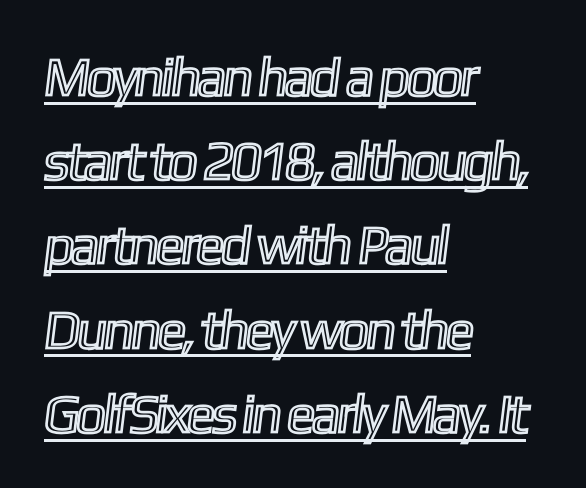
{"width": "condensed", "x_height": "medium", "monospaced": "no", "underline": "yes", "align": "left", "line_spacing": "normal", "line_spacing_ratio": 1.56, "letter_spacing": "normal", "letter_spacing_em": 0.0, "glyph_px": 54}
